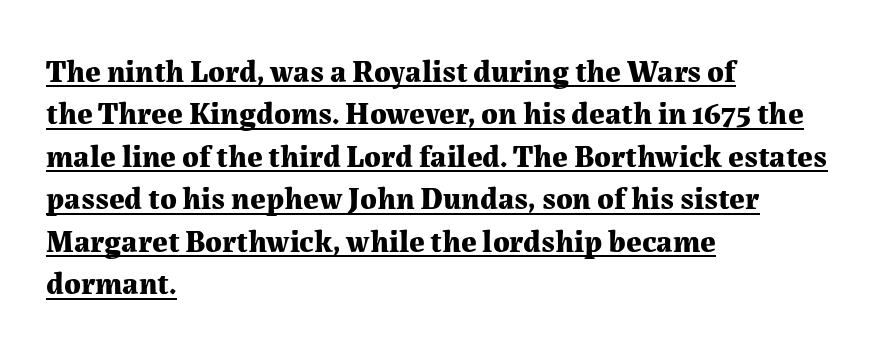
The image shows 31 px bold serif type, upright; set left-aligned, normal line spacing (1.37x), normal letter spacing, underlined; medium stroke contrast and a medium x-height.
